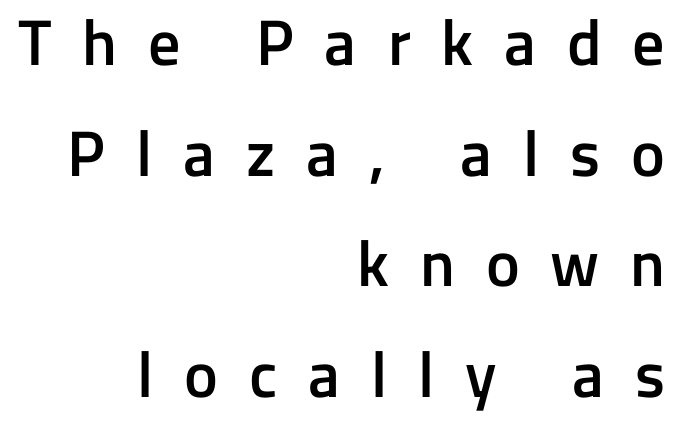
The compositor pushed each line to the right boundary. Descenders are the only things crossing below the line. Short note: letters widely spaced. The letters carry no serifs — their stems end cleanly without finishing strokes. Characters remain perfectly vertical along every line.
